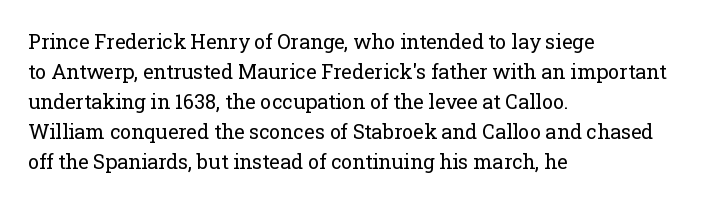
{"italic": "no", "bold": "no", "underline": "no", "align": "left", "line_spacing": "normal", "line_spacing_ratio": 1.5, "letter_spacing": "normal", "letter_spacing_em": 0.0, "glyph_px": 20}
